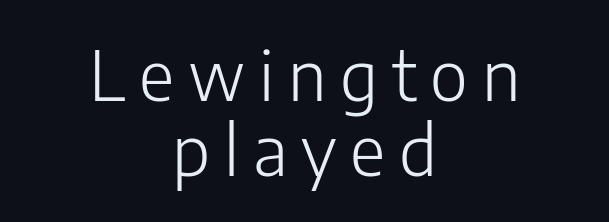
Q: Is the text bold? A: No.
Q: Is the text italic (slanted)? A: No, it is upright.
Q: Is the typeface a serif or a sans-serif typeface? A: Sans-serif.
Q: Is the text underlined? A: No.
Q: How is the paragraph aligned? A: Centered.
Q: Is the spacing between letters normal or unusually wide? A: Unusually wide.
Q: Is the spacing between lines tight, normal or loose? A: Tight.
Q: Width (condensed, normal, or wide)? A: Normal.
Q: Stroke contrast? A: Low.
Q: x-height? A: Medium.
Q: Monospaced? A: No.
